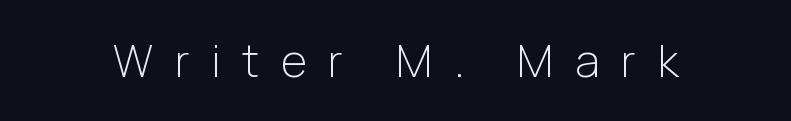
The image shows 44 px light sans-serif type, upright; set unusually wide letter spacing (+0.5 em), not underlined; low stroke contrast and a medium x-height.
